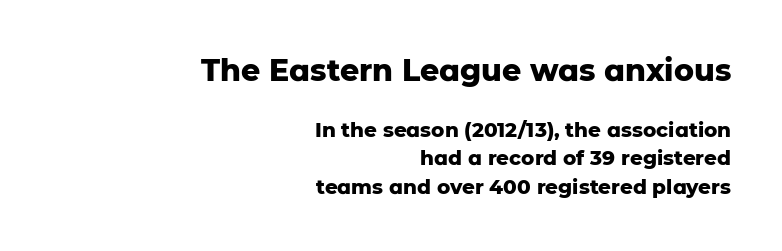
The rendering keeps characters at their native spacing. The rendering uses a bold face; every stroke is thick and dark. The axis of the letterforms is exactly vertical. Right-aligned paragraph, ragged on the left.
